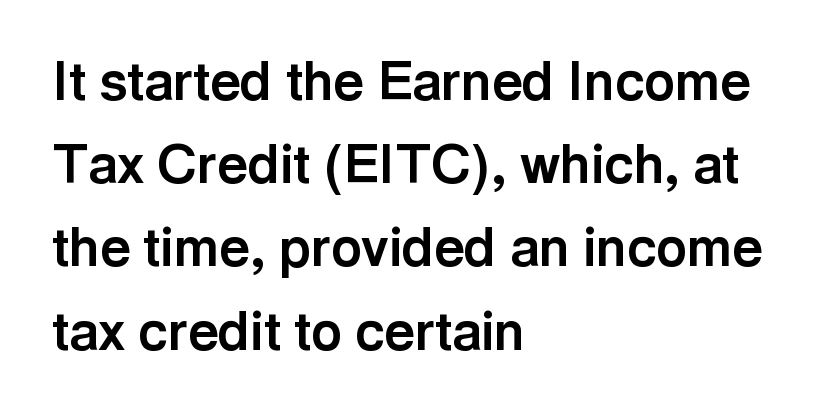
The image shows 53 px bold sans-serif type, upright; set left-aligned, normal line spacing (1.57x), normal letter spacing, not underlined; a medium x-height.
